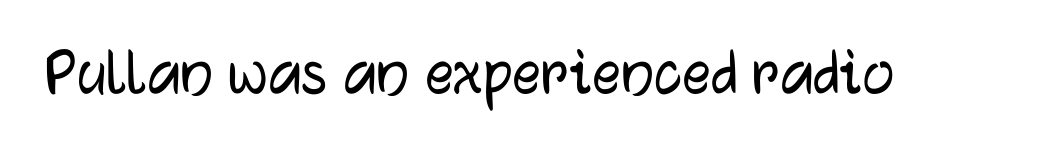
The image shows 71 px sans-serif type, upright; set normal letter spacing, not underlined; low stroke contrast and a medium x-height.
